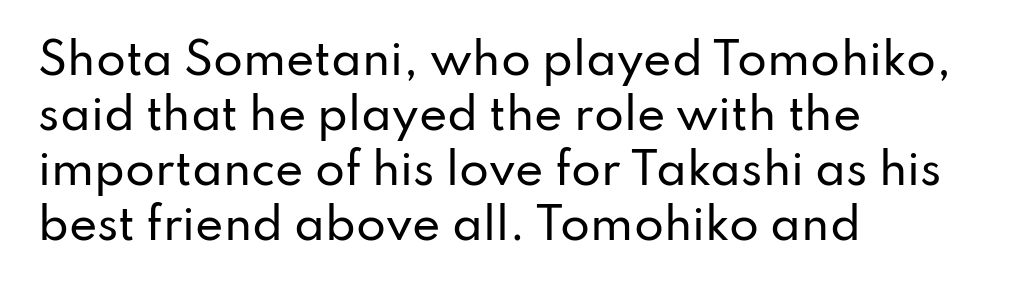
The image shows 43 px sans-serif type, upright; set left-aligned, normal line spacing (1.28x), normal letter spacing, not underlined; low stroke contrast and a small x-height.
